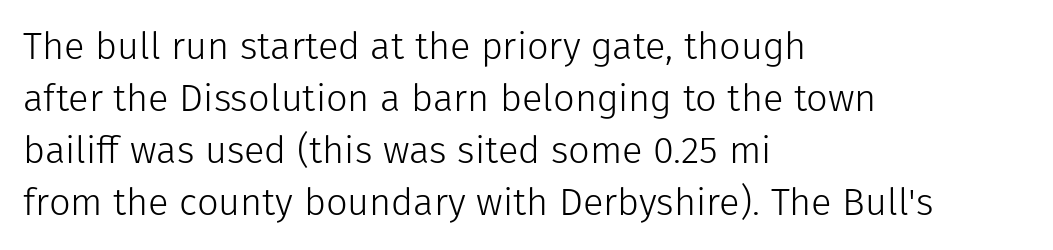
Examine the stroke ends and you'll find no serifs. Short note: letters normally spaced. Looks like regular typesetting: each glyph gets only the width it needs. Is the stroke heavy? The answer is a plain regular-or-lighter. Casual observation: everything's shoved over to the left.
